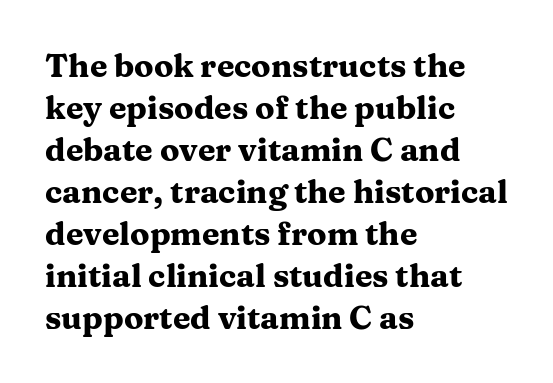
{"serif": "yes", "italic": "no", "bold": "yes", "weight": "heavy", "width": "wide", "stroke_contrast": "medium", "x_height": "medium", "monospaced": "no", "underline": "no", "align": "left", "line_spacing": "normal", "line_spacing_ratio": 1.31, "letter_spacing": "normal", "letter_spacing_em": 0.0, "glyph_px": 32}
